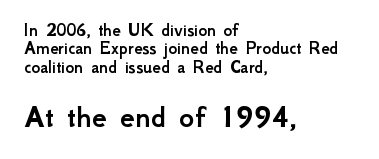
The image shows 33 px sans-serif type, upright; set left-aligned, tight line spacing (0.97x), normal letter spacing, not underlined; the second (bottom) block is 1.74x larger; low stroke contrast and a small x-height.
